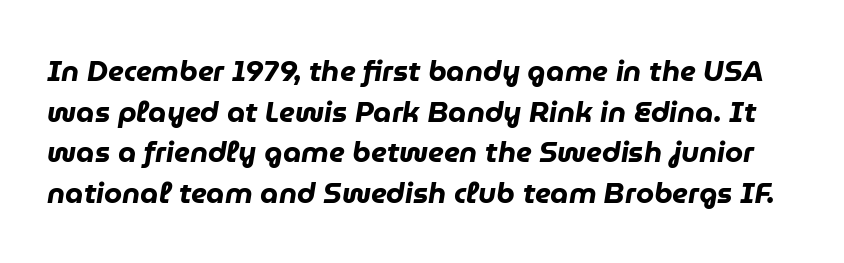
The image shows 29 px heavy type, italic (leaning right); set normal line spacing (1.4x), normal letter spacing, not underlined; low stroke contrast and a medium x-height.
